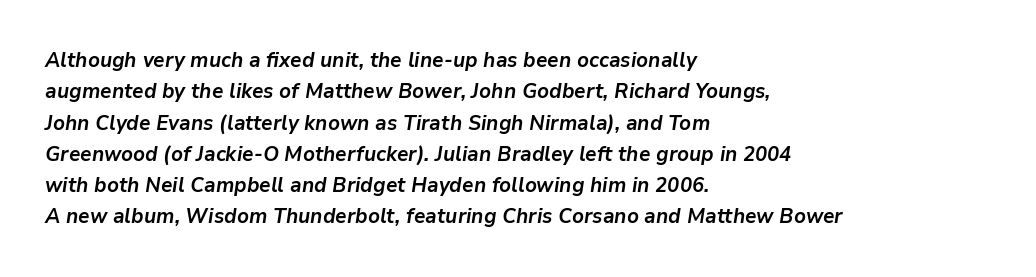
{"italic": "yes", "lean": "right", "slant_degrees": 9, "bold": "yes", "underline": "no", "align": "left", "line_spacing": "normal", "line_spacing_ratio": 1.49, "letter_spacing": "normal", "letter_spacing_em": 0.0, "glyph_px": 21}
